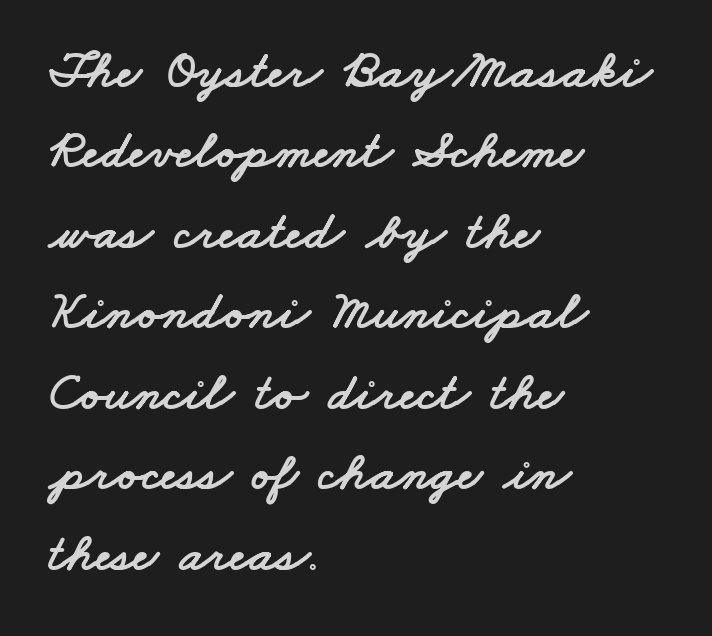
{"serif": "no", "width": "wide", "stroke_contrast": "low", "x_height": "small", "monospaced": "no", "underline": "no", "align": "left", "line_spacing": "normal", "line_spacing_ratio": 1.49, "letter_spacing": "normal", "letter_spacing_em": 0.0, "glyph_px": 54}
